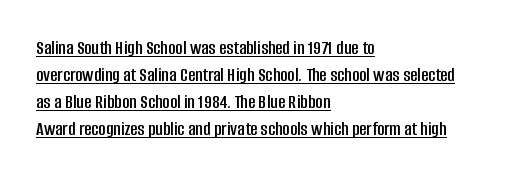
The passage shown is underscored from start to finish. Nope, not italic — everything's standing straight. This sample keeps an unexceptional amount of space between lines. Default kerning and tracking; the words read as compact shapes. Every row of glyphs begins at an identical x-position on the left.
